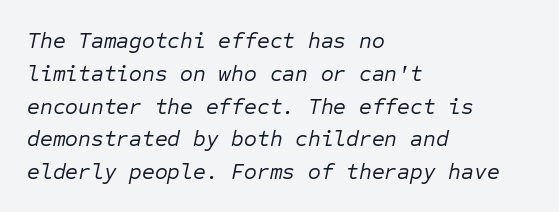
Nothing unusual about the tracking: characters are spaced as the font intends. This reads as an unemphasized weight, regular at the heaviest. The paragraph shown leans on its left margin. Does the lettering tilt? It does — this is italic. Reading down the column, the eye jumps a familiar distance to each next line.
